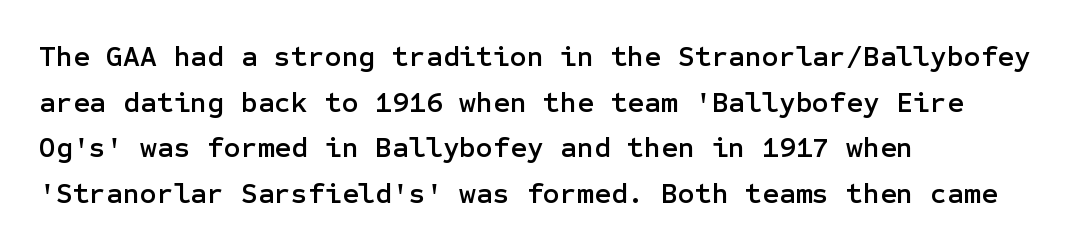
Q: Is the text italic (slanted)? A: No, it is upright.
Q: Is the typeface a serif or a sans-serif typeface? A: Sans-serif.
Q: Is the text underlined? A: No.
Q: How is the paragraph aligned? A: Left-aligned.
Q: Is the spacing between letters normal or unusually wide? A: Normal.
Q: Is the spacing between lines tight, normal or loose? A: Normal.
Q: Width (condensed, normal, or wide)? A: Normal.
Q: Stroke contrast? A: Low.
Q: x-height? A: Medium.
